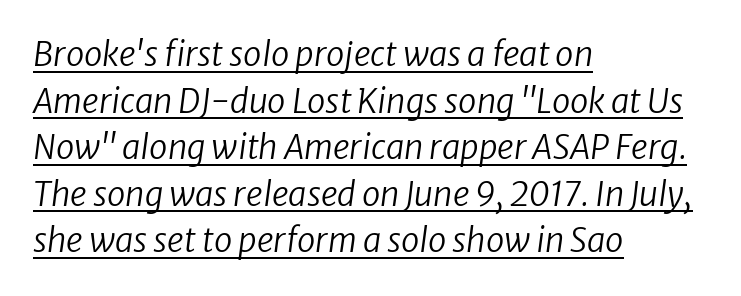
The image shows 33 px regular-weight type, italic (leaning right); set left-aligned, normal line spacing (1.41x), normal letter spacing, underlined; low stroke contrast and a medium x-height.
